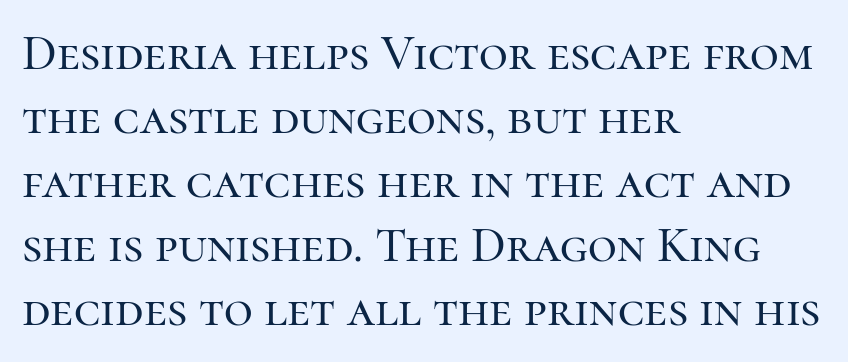
The image shows 50 px serif type, upright; set left-aligned, normal line spacing (1.28x), normal letter spacing, not underlined; high stroke contrast and a medium x-height.
